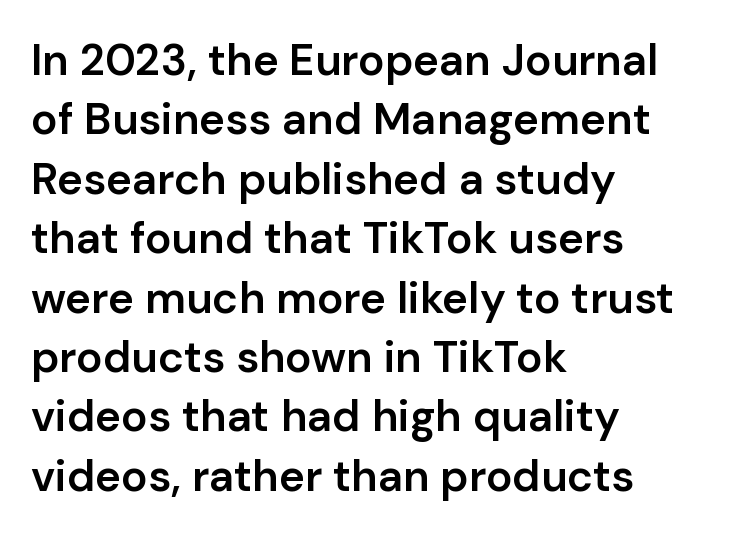
The lettering stays uniformly vertical, giving the passage a roman look. How are the letters spaced? Ordinarily, with no added tracking. A fair bit of extra ink — the face is semibold, not bold. A student would call this left alignment; a typographer would say flush left, rag right.
